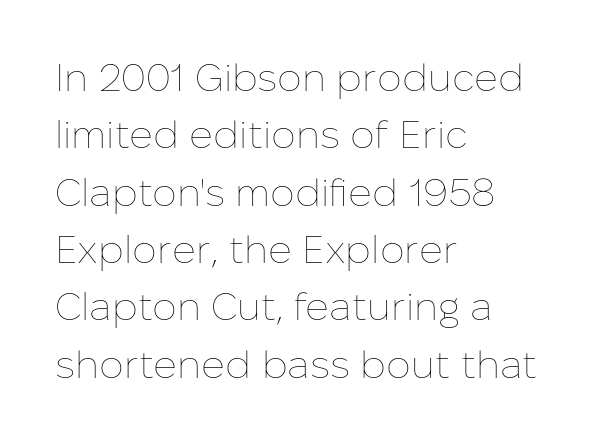
Ink coverage per letter is moderate at most. Words appear dense and cohesive because spacing is normal. Posture: straight, roman, zero tilt. Whoever set this chose a conventional vertical rhythm. In CSS terms this would be text-align: left. Plain, unruled lines of type.
